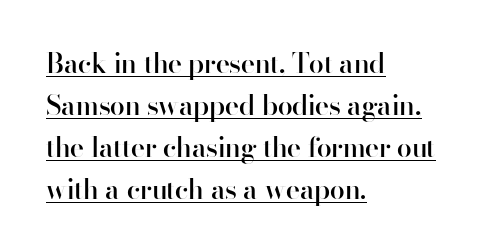
The image shows 27 px text type, upright; set left-aligned, normal line spacing (1.56x), normal letter spacing, underlined.
